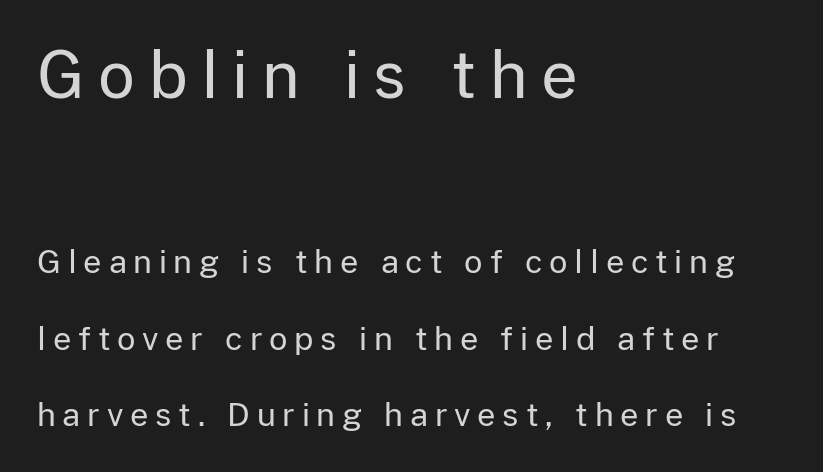
{"serif": "no", "italic": "no", "bold": "no", "weight": "regular", "width": "normal", "stroke_contrast": "low", "x_height": "medium", "monospaced": "no", "underline": "no", "align": "left", "line_spacing": "loose", "line_spacing_ratio": 2.4, "letter_spacing": "wide", "letter_spacing_em": 0.21, "larger_block": "first", "size_ratio": 2.0, "glyph_px": 64}
